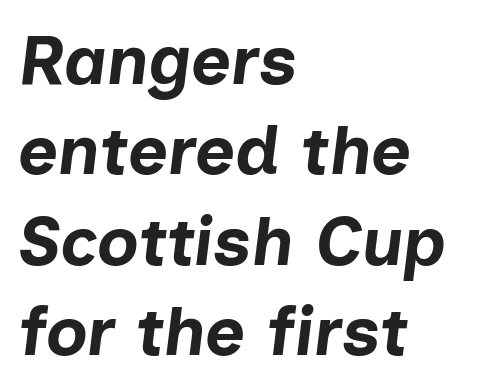
Is this a fixed-width face? No — the glyphs have proportional, varying widths. Honestly, the letter spacing is just normal — you wouldn't notice it. Notice how the stems are inclined rather than vertical — that's the hallmark of italics. Compared with an ordinary text face, these strokes are far heavier — a full bold. The rows are spaced the way most documents space them. Notice how the passage keeps a crisp vertical edge on the left only.
